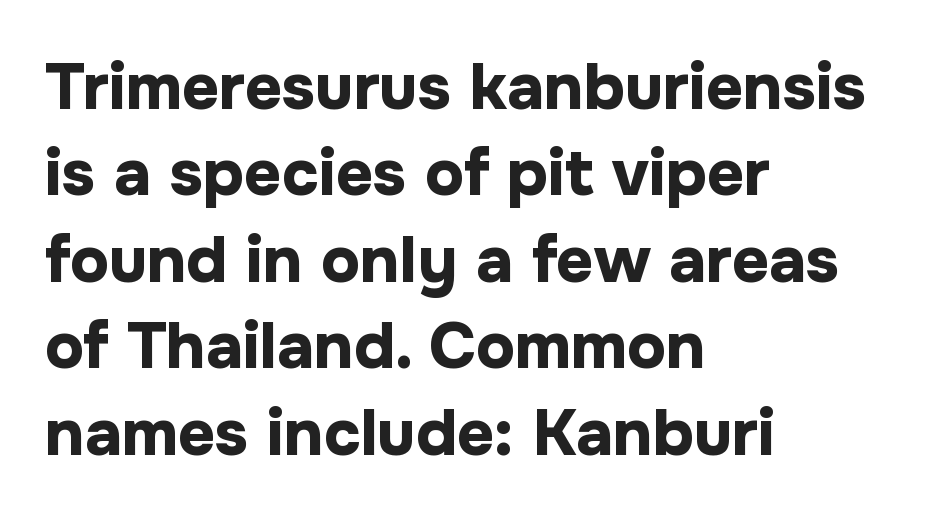
{"serif": "no", "italic": "no", "bold": "yes", "weight": "bold", "width": "normal", "stroke_contrast": "low", "x_height": "medium", "monospaced": "no", "underline": "no", "align": "left", "line_spacing": "normal", "line_spacing_ratio": 1.33, "letter_spacing": "normal", "letter_spacing_em": 0.0, "glyph_px": 65}
